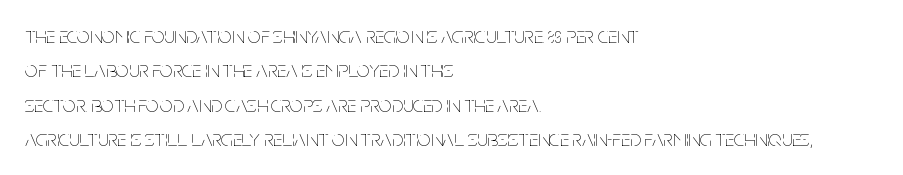
{"italic": "no", "bold": "no", "underline": "no", "align": "left", "line_spacing": "normal", "line_spacing_ratio": 1.49, "letter_spacing": "normal", "letter_spacing_em": 0.0, "glyph_px": 23}
